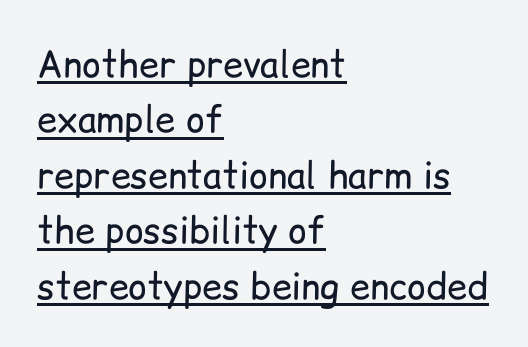
This sample uses an upright cut, with every glyph sitting square on the baseline. These lines stack with their left ends in a neat column. A normal amount of white space separates one row of letters from the next. The string is rendered with underlining switched on. Is this a fixed-width face? No — the glyphs have proportional, varying widths.
